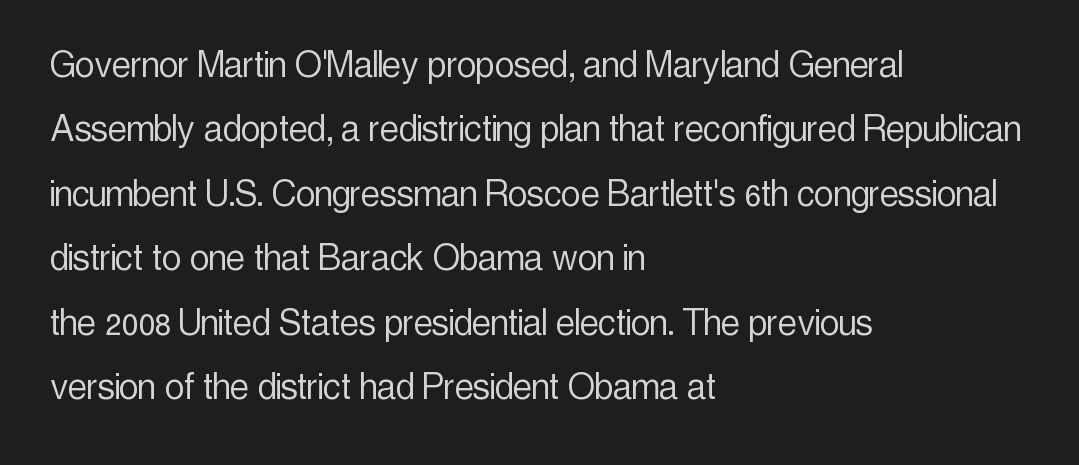
Leftover space on each line is placed entirely after the last word. No extra tracking has been applied to these lines. Nothing heavy about these letters — not bold at all. Notice how descenders clear the ascenders below comfortably — that's standard leading.
